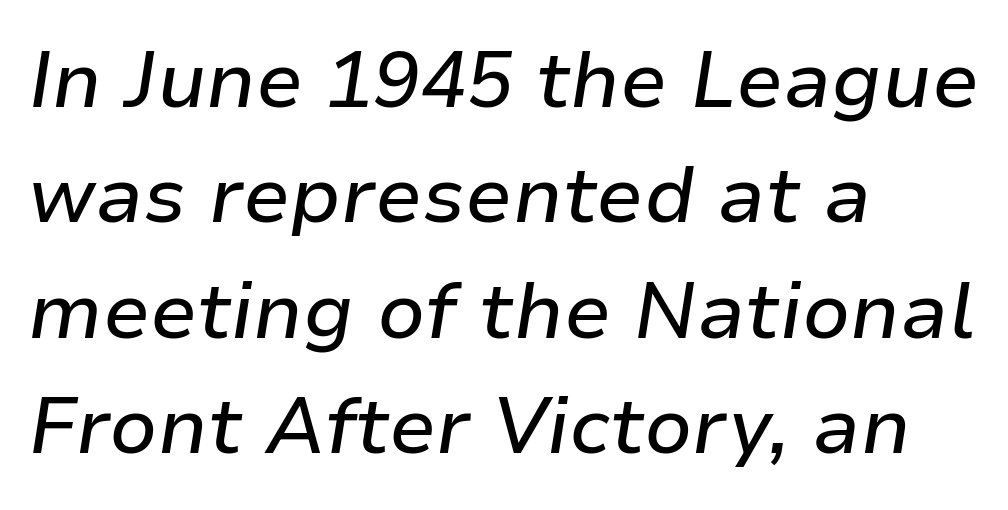
Q: Is the text italic (slanted)? A: Yes, it leans right by about 9 degrees.
Q: Is the text underlined? A: No.
Q: How is the paragraph aligned? A: Left-aligned.
Q: Is the spacing between letters normal or unusually wide? A: Normal.
Q: Is the spacing between lines tight, normal or loose? A: Normal.
Q: Width (condensed, normal, or wide)? A: Normal.
Q: Stroke contrast? A: Low.
Q: x-height? A: Medium.
Q: Monospaced? A: No.
